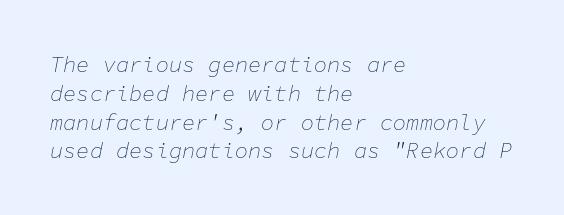
{"italic": "yes", "lean": "right", "slant_degrees": 11, "bold": "no", "underline": "no", "align": "left", "line_spacing": "normal", "line_spacing_ratio": 1.31, "letter_spacing": "normal", "letter_spacing_em": 0.0, "glyph_px": 22}
